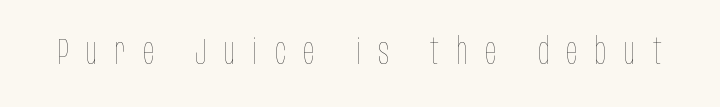
A clean baseline with only descenders dipping below it. A light-to-regular cut is what we see here. You could only call the tracking loose — the letters float apart. This is the regular roman posture of the typeface. Proportional: the letters do not fall into vertical columns.
